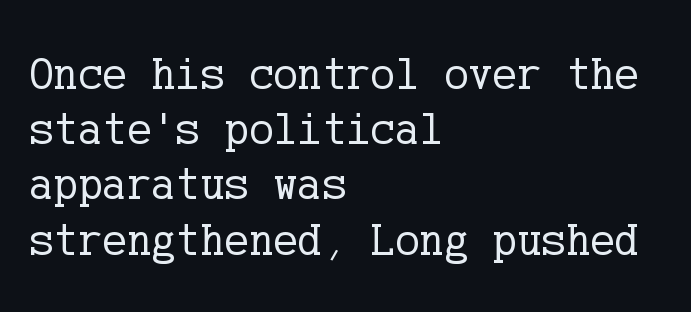
Q: Is the text bold? A: No.
Q: Is the text italic (slanted)? A: No, it is upright.
Q: Is the typeface a serif or a sans-serif typeface? A: Serif.
Q: Is the text underlined? A: No.
Q: How is the paragraph aligned? A: Left-aligned.
Q: Is the spacing between letters normal or unusually wide? A: Normal.
Q: Width (condensed, normal, or wide)? A: Normal.
Q: Stroke contrast? A: Low.
Q: x-height? A: Medium.
